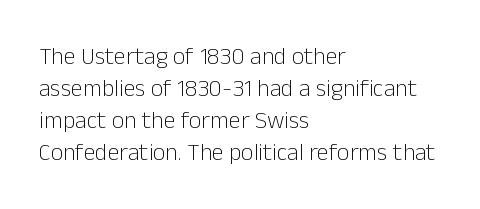
A bare baseline throughout the passage. Does the lettering tilt? It doesn't — this is upright. Leftover space on each line is placed entirely after the last word. Regarding leading, the lines here are spaced in the standard way. Inter-character spacing is left at the font's built-in metrics. Compared with a typical body face, this is equally light or lighter still.
